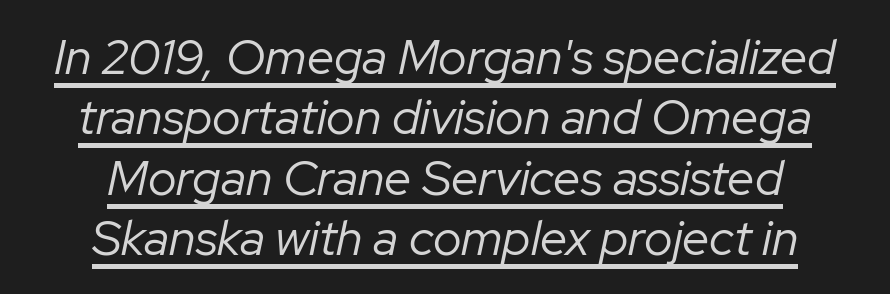
Q: Is the text bold? A: No.
Q: Is the text italic (slanted)? A: Yes, it leans right by about 12 degrees.
Q: Is the text underlined? A: Yes.
Q: How is the paragraph aligned? A: Centered.
Q: Is the spacing between letters normal or unusually wide? A: Normal.
Q: Width (condensed, normal, or wide)? A: Normal.
Q: Stroke contrast? A: Low.
Q: x-height? A: Medium.
Q: Monospaced? A: No.
